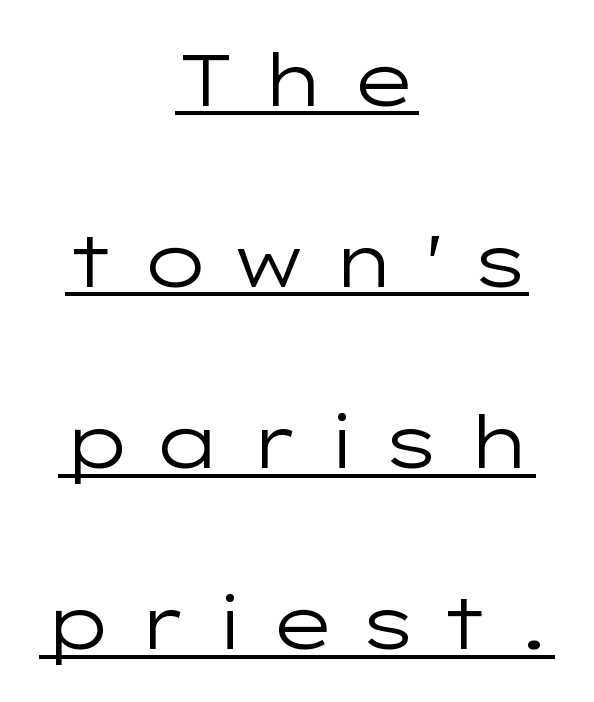
{"serif": "no", "italic": "no", "bold": "no", "weight": "regular", "width": "wide", "stroke_contrast": "low", "x_height": "medium", "monospaced": "no", "underline": "yes", "align": "center", "line_spacing": "loose", "line_spacing_ratio": 2.48, "letter_spacing": "wide", "letter_spacing_em": 0.3, "glyph_px": 73}
